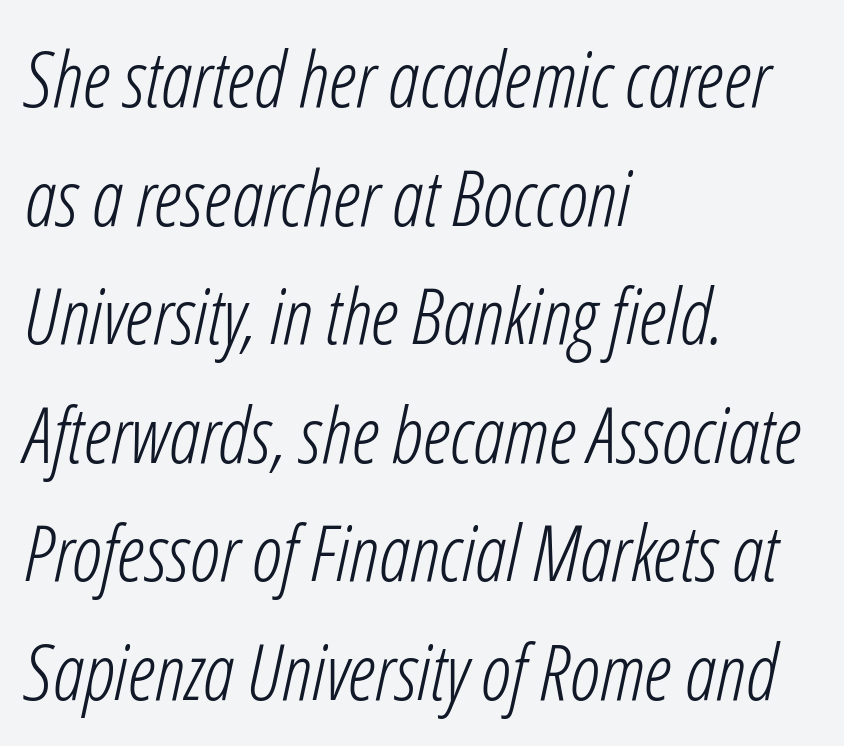
{"italic": "yes", "lean": "right", "slant_degrees": 12, "bold": "no", "weight": "light", "width": "condensed", "stroke_contrast": "low", "x_height": "medium", "monospaced": "no", "underline": "no", "align": "left", "line_spacing": "normal", "line_spacing_ratio": 1.52, "letter_spacing": "normal", "letter_spacing_em": 0.0, "glyph_px": 78}
